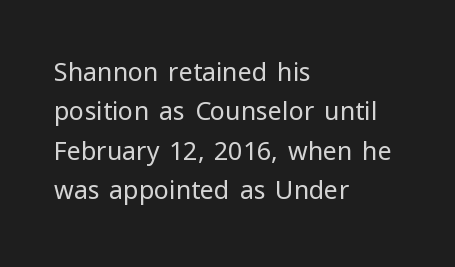
The image shows 25 px text type, upright; set left-aligned, normal line spacing (1.58x), normal letter spacing, not underlined.
